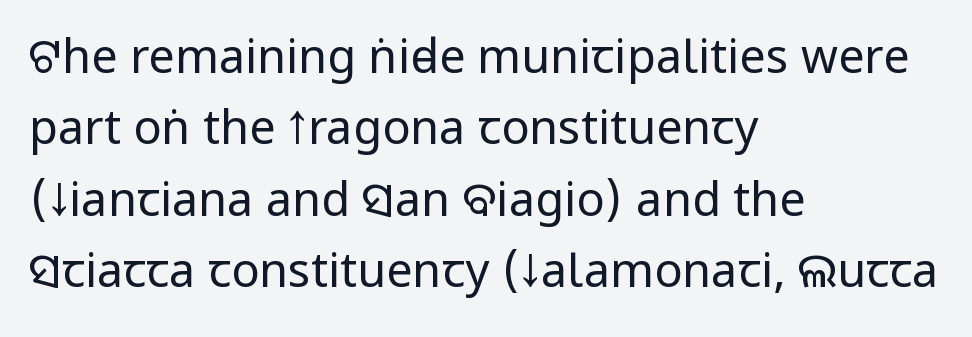
Q: Is the text bold? A: No.
Q: Is the text italic (slanted)? A: No, it is upright.
Q: Is the typeface a serif or a sans-serif typeface? A: Sans-serif.
Q: Is the text underlined? A: No.
Q: How is the paragraph aligned? A: Left-aligned.
Q: Is the spacing between letters normal or unusually wide? A: Normal.
Q: Is the spacing between lines tight, normal or loose? A: Normal.
Q: Width (condensed, normal, or wide)? A: Condensed.
Q: Stroke contrast? A: Low.
Q: x-height? A: Large.
Q: Monospaced? A: No.
